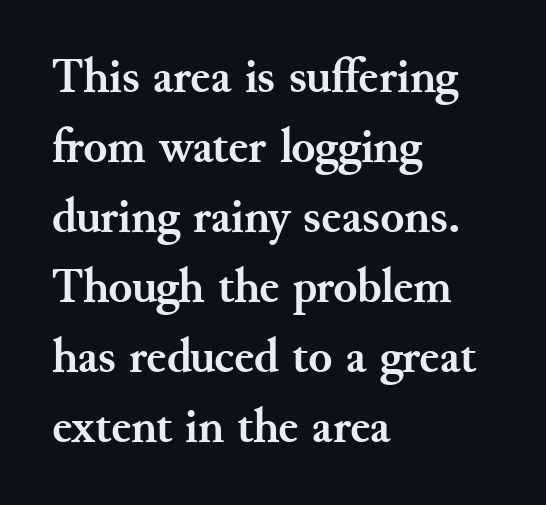
{"serif": "yes", "italic": "no", "bold": "yes", "weight": "semibold", "width": "normal", "stroke_contrast": "medium", "x_height": "small", "monospaced": "no", "underline": "no", "align": "left", "line_spacing": "normal", "line_spacing_ratio": 1.43, "letter_spacing": "normal", "letter_spacing_em": 0.0, "glyph_px": 49}
